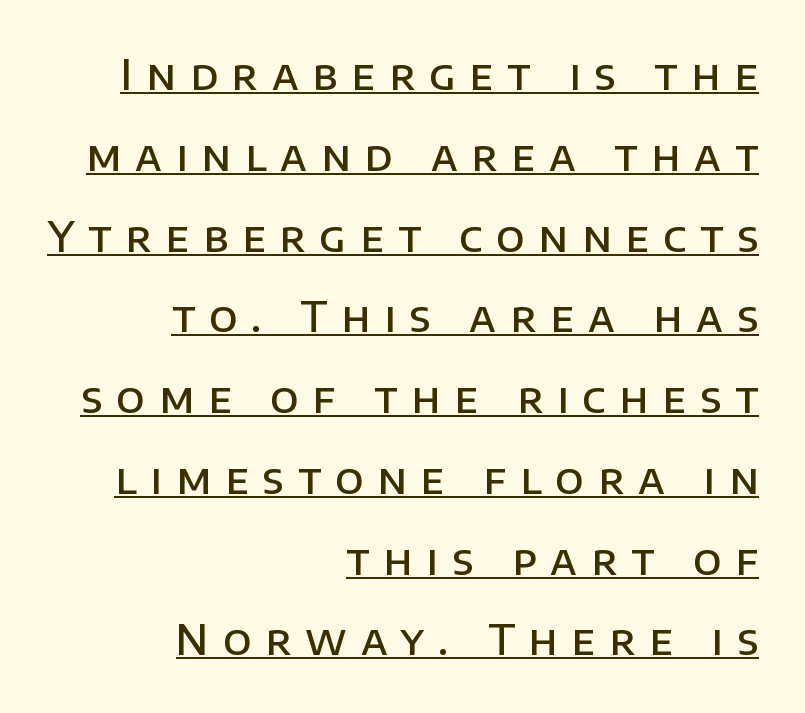
A typesetter would mark this as roman, not italic. This sample has the flowing, uneven cadence of proportional lettering. The tracking jumps out immediately: characters are airy and widely separated. The lines are quadded right. Check the space under the baseline: a stroke is drawn there.
